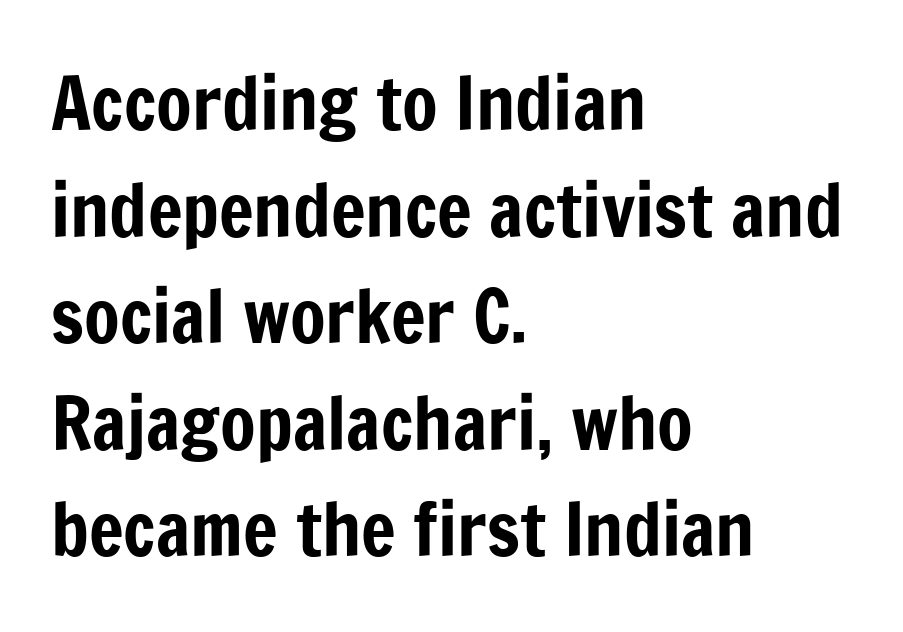
{"serif": "no", "italic": "no", "width": "condensed", "stroke_contrast": "low", "x_height": "medium", "monospaced": "no", "underline": "no", "align": "left", "line_spacing": "normal", "line_spacing_ratio": 1.46, "letter_spacing": "normal", "letter_spacing_em": 0.0, "glyph_px": 73}
